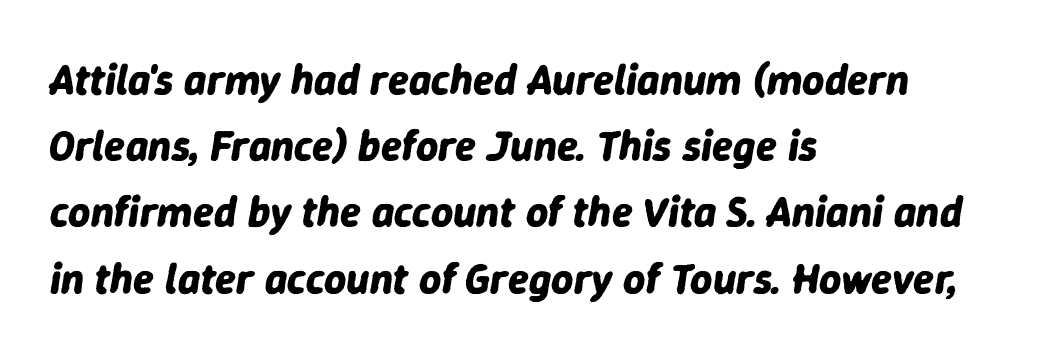
Q: Is the text bold? A: Yes.
Q: Is the text italic (slanted)? A: Yes, it leans right by about 9 degrees.
Q: Is the text underlined? A: No.
Q: How is the paragraph aligned? A: Left-aligned.
Q: Is the spacing between letters normal or unusually wide? A: Normal.
Q: Is the spacing between lines tight, normal or loose? A: Normal.
Q: Width (condensed, normal, or wide)? A: Normal.
Q: Stroke contrast? A: Low.
Q: x-height? A: Medium.
Q: Monospaced? A: No.
